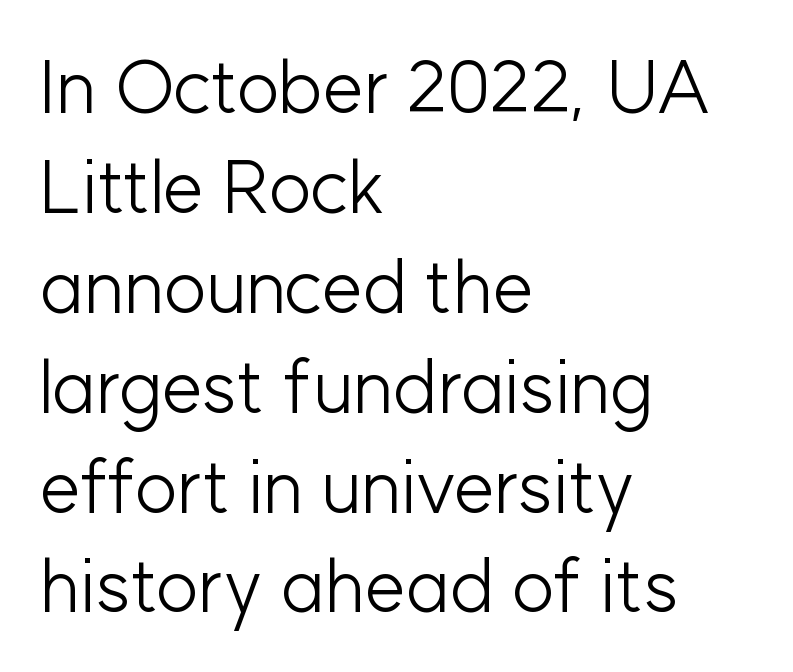
The image shows 74 px light sans-serif type, upright; set left-aligned, normal line spacing (1.35x), normal letter spacing, not underlined; low stroke contrast and a medium x-height.
